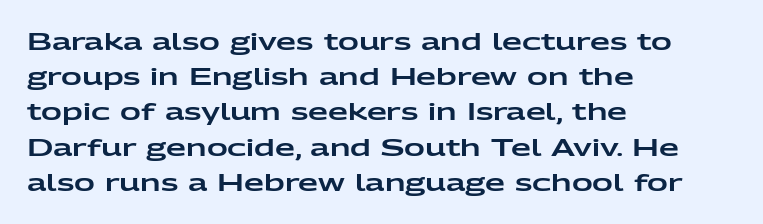
{"italic": "no", "underline": "no", "align": "left", "line_spacing": "normal", "line_spacing_ratio": 1.53, "letter_spacing": "normal", "letter_spacing_em": 0.0, "glyph_px": 23}
